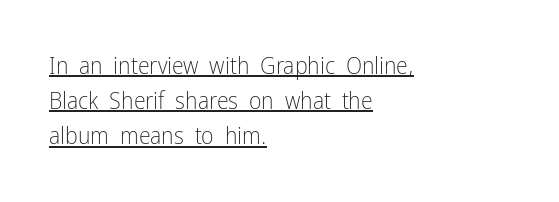
This sample uses plain, unmodified letter spacing. The block of text has a typical density, with ordinary space between rows. The face used here appears with an underline applied. Line starts are locked; line ends wander. Quick note: not italic, upright. No heavy texture on the line: the type isn't bold.
